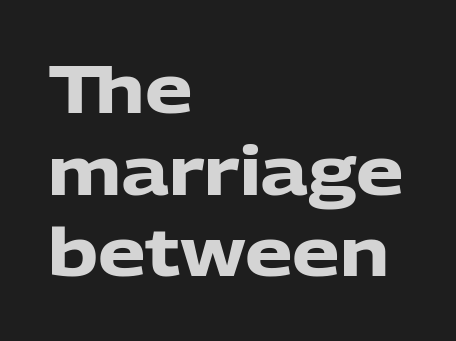
{"serif": "no", "italic": "no", "bold": "yes", "weight": "heavy", "width": "normal", "stroke_contrast": "low", "x_height": "medium", "monospaced": "no", "underline": "no", "align": "left", "line_spacing_ratio": 1.22, "letter_spacing": "normal", "letter_spacing_em": 0.0, "glyph_px": 67}
